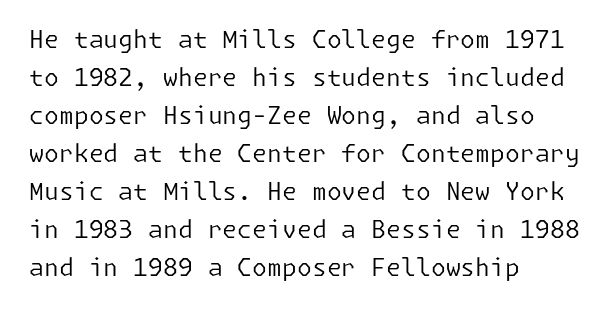
The image shows 24 px text type, upright; set left-aligned, normal line spacing (1.58x), normal letter spacing, not underlined.
